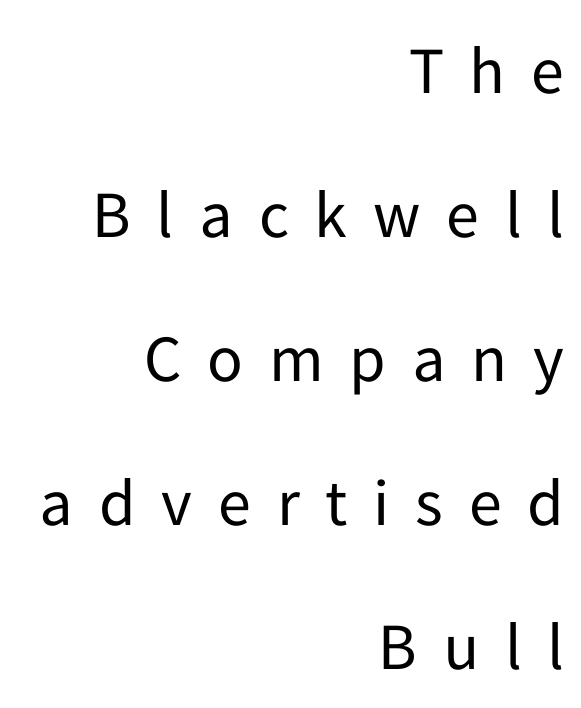
{"serif": "no", "italic": "no", "bold": "no", "weight": "regular", "width": "normal", "stroke_contrast": "low", "x_height": "medium", "monospaced": "no", "underline": "no", "align": "right", "line_spacing": "loose", "line_spacing_ratio": 2.18, "letter_spacing": "wide", "letter_spacing_em": 0.39, "glyph_px": 66}
